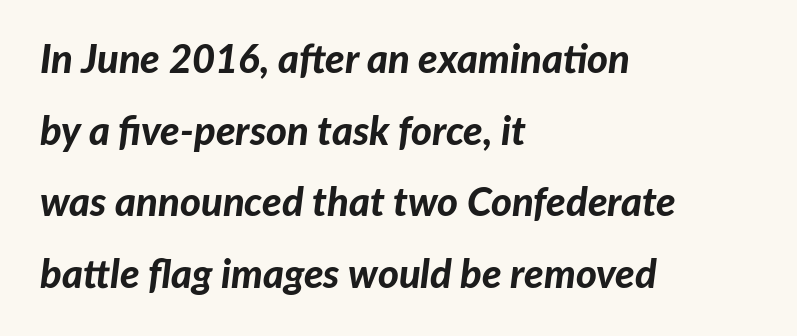
Q: Is the text bold? A: Yes.
Q: Is the text italic (slanted)? A: Yes, it leans right by about 7 degrees.
Q: Is the text underlined? A: No.
Q: How is the paragraph aligned? A: Left-aligned.
Q: Is the spacing between letters normal or unusually wide? A: Normal.
Q: Width (condensed, normal, or wide)? A: Normal.
Q: Stroke contrast? A: Low.
Q: x-height? A: Medium.
Q: Monospaced? A: No.
